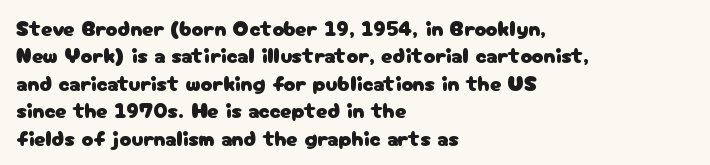
Letter spacing: default. Words float on clear page, feet unadorned. Every stem runs plumb, perpendicular to the baseline. Is there much room between lines? A standard amount, neither cramped nor airy. Reading down the block, your eye returns to a fixed left position each line.
